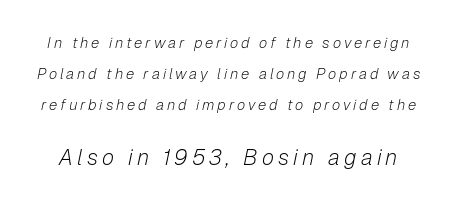
The image shows 22 px text type, italic (leaning right); set loose line spacing (2.06x), not underlined; the second (bottom) block is 1.47x larger.
